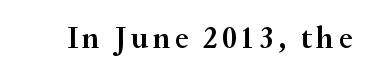
Q: Is the text bold? A: Semi-bold.
Q: Is the text italic (slanted)? A: No, it is upright.
Q: Is the typeface a serif or a sans-serif typeface? A: Serif.
Q: Is the text underlined? A: No.
Q: Width (condensed, normal, or wide)? A: Normal.
Q: Stroke contrast? A: Medium.
Q: x-height? A: Small.
Q: Monospaced? A: No.
